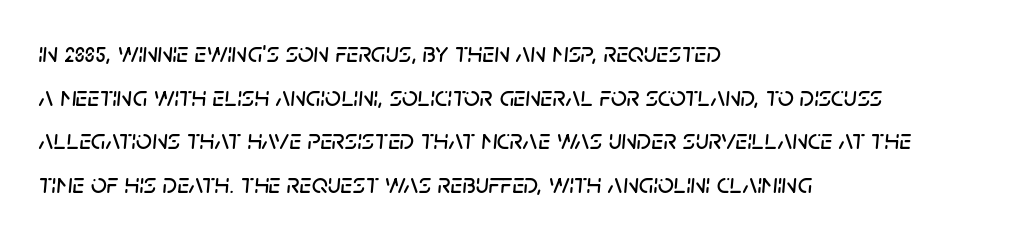
Q: Is the text italic (slanted)? A: Yes, it leans right by about 5 degrees.
Q: Is the text underlined? A: No.
Q: How is the paragraph aligned? A: Left-aligned.
Q: Is the spacing between letters normal or unusually wide? A: Normal.
Q: Is the spacing between lines tight, normal or loose? A: Normal.
Q: Width (condensed, normal, or wide)? A: Normal.
Q: Stroke contrast? A: Low.
Q: x-height? A: Large.
Q: Monospaced? A: No.
